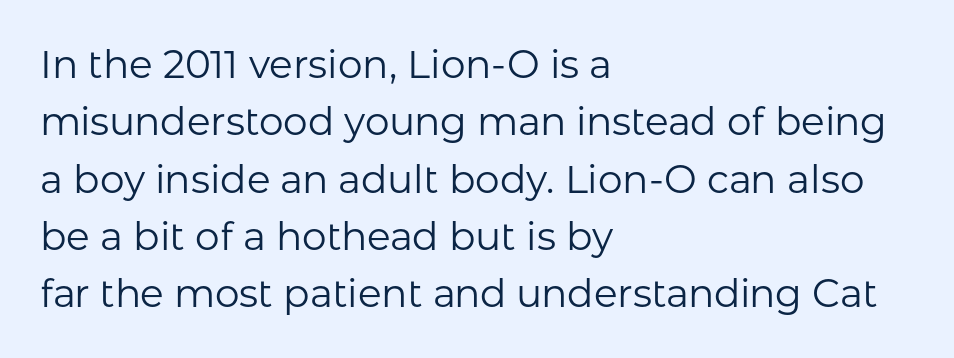
The image shows 39 px regular-weight sans-serif type, upright; set left-aligned, normal line spacing (1.47x), normal letter spacing, not underlined; low stroke contrast and a medium x-height.
